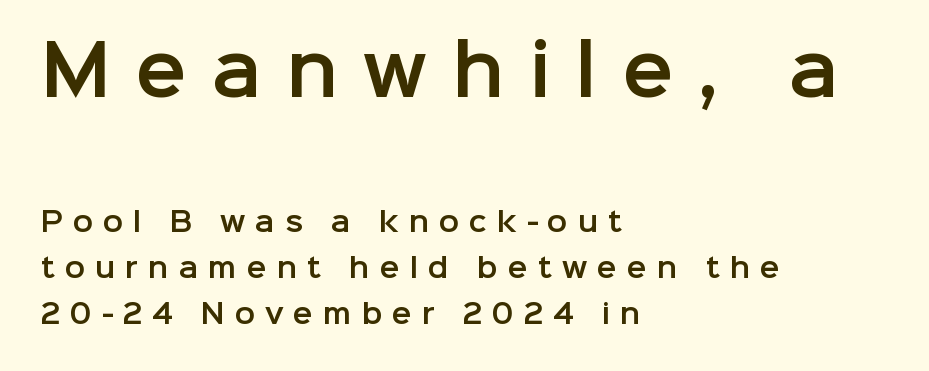
The image shows 68 px sans-serif type, upright; set left-aligned, normal line spacing (1.69x), unusually wide letter spacing (+0.36 em), not underlined; the first (top) block is 2.52x larger; low stroke contrast and a medium x-height.
